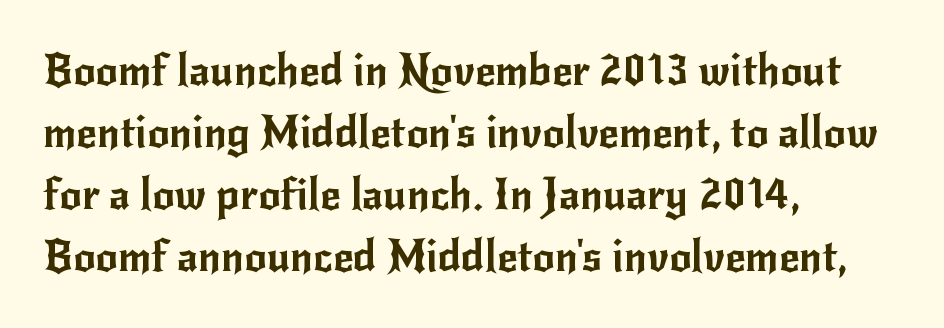
Q: Is the text italic (slanted)? A: No, it is upright.
Q: Is the typeface a serif or a sans-serif typeface? A: Sans-serif.
Q: Is the text underlined? A: No.
Q: How is the paragraph aligned? A: Left-aligned.
Q: Is the spacing between letters normal or unusually wide? A: Normal.
Q: Is the spacing between lines tight, normal or loose? A: Normal.
Q: Width (condensed, normal, or wide)? A: Normal.
Q: Stroke contrast? A: Low.
Q: x-height? A: Small.
Q: Monospaced? A: No.
